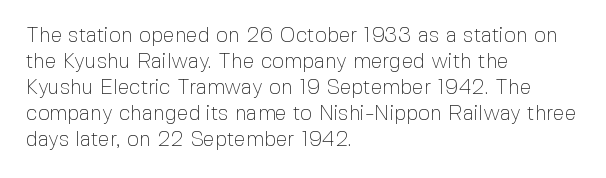
The typography opts for an upright posture over an oblique one. Unmarked baselines from the first word to the last. Students, note that the glyphs here touch the page at normal intervals. Which margin do the lines hug? The left one — the right edge is uneven. The typesetting does not lean heavy: it is not bold.
